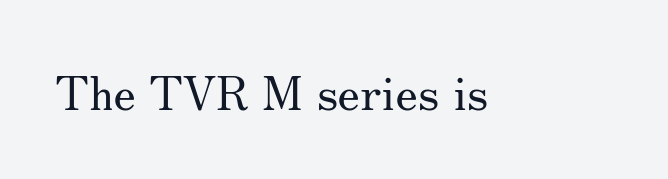
Here the designer chose a conventional face with non-uniform glyph widths. Characters remain perfectly vertical along every line. The gaps between neighbouring characters are ordinary and unremarkable. Observe the serifs anchoring each vertical stroke in this sample. A bare baseline throughout the passage.
